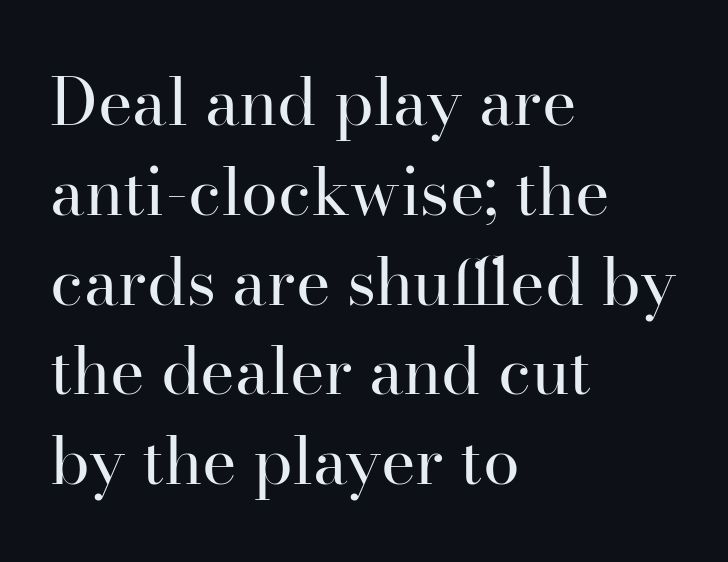
{"serif": "yes", "italic": "no", "bold": "no", "weight": "regular", "width": "normal", "stroke_contrast": "high", "x_height": "small", "monospaced": "no", "underline": "no", "align": "left", "line_spacing": "normal", "line_spacing_ratio": 1.36, "letter_spacing": "normal", "letter_spacing_em": 0.0, "glyph_px": 66}
